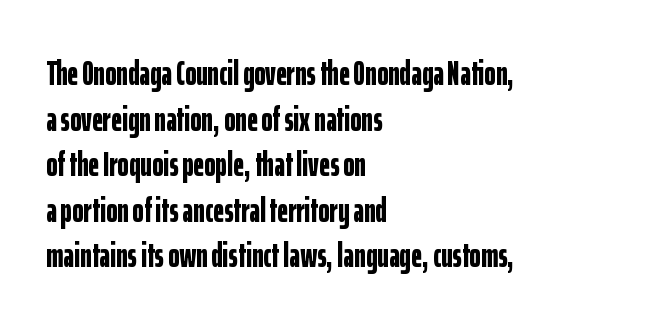
{"serif": "no", "italic": "no", "bold": "yes", "weight": "bold", "width": "condensed", "stroke_contrast": "low", "x_height": "medium", "monospaced": "no", "underline": "no", "align": "left", "line_spacing": "normal", "line_spacing_ratio": 1.34, "letter_spacing": "normal", "letter_spacing_em": 0.0, "glyph_px": 34}
